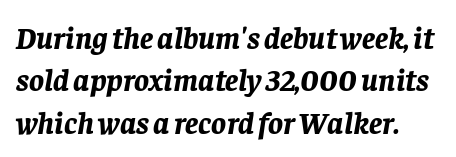
The rows are spaced the way most documents space them. A clean baseline with only descenders dipping below it. Letter spacing: default. The letters advance in unequal steps, a hallmark of proportional type. These words are printed bold, with thick strokes throughout. Italic: yes, the glyphs are oblique.
